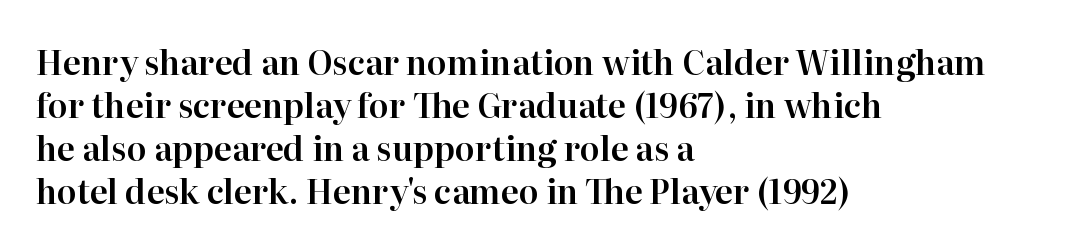
{"serif": "yes", "italic": "no", "width": "normal", "stroke_contrast": "high", "x_height": "medium", "monospaced": "no", "underline": "no", "align": "left", "line_spacing": "normal", "line_spacing_ratio": 1.3, "letter_spacing": "normal", "letter_spacing_em": 0.0, "glyph_px": 33}
